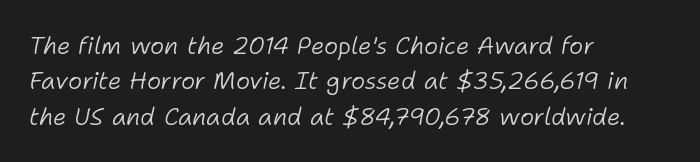
{"italic": "yes", "lean": "right", "slant_degrees": 11, "bold": "no", "underline": "no", "align": "left", "line_spacing": "normal", "line_spacing_ratio": 1.47, "letter_spacing": "normal", "letter_spacing_em": 0.0, "glyph_px": 24}
